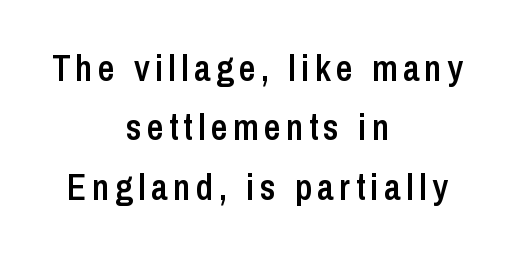
Q: Is the text bold? A: Semi-bold.
Q: Is the text italic (slanted)? A: No, it is upright.
Q: Is the typeface a serif or a sans-serif typeface? A: Sans-serif.
Q: Is the text underlined? A: No.
Q: How is the paragraph aligned? A: Centered.
Q: Is the spacing between lines tight, normal or loose? A: Normal.
Q: Width (condensed, normal, or wide)? A: Condensed.
Q: Stroke contrast? A: Low.
Q: x-height? A: Medium.
Q: Monospaced? A: No.
